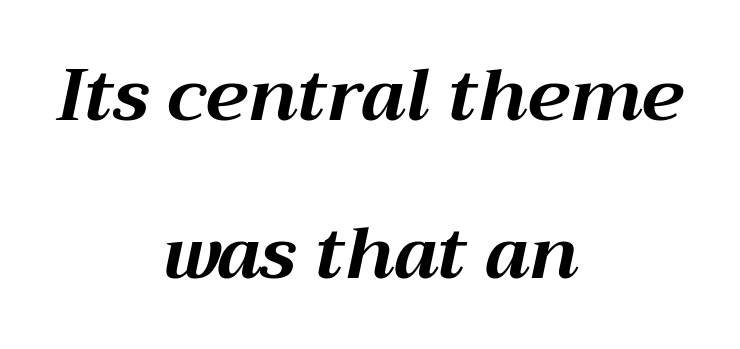
Letters rest on an invisible, unmarked baseline. Each letter keeps its own natural width here, so spacing adapts to shape. The rendering applies a slant to the glyphs. Default kerning and tracking; the words read as compact shapes. You'd pick this weight for a headline — it's a proper bold.
